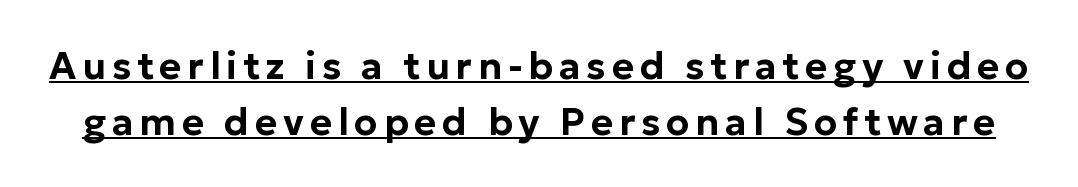
{"serif": "no", "italic": "no", "width": "normal", "stroke_contrast": "low", "x_height": "medium", "monospaced": "no", "underline": "yes", "line_spacing": "normal", "line_spacing_ratio": 1.47, "glyph_px": 38}
